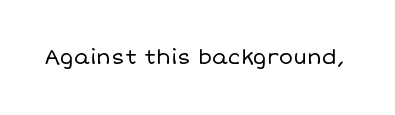
Q: Is the text bold? A: No.
Q: Is the text italic (slanted)? A: No, it is upright.
Q: Is the text underlined? A: No.
Q: Is the spacing between letters normal or unusually wide? A: Normal.
